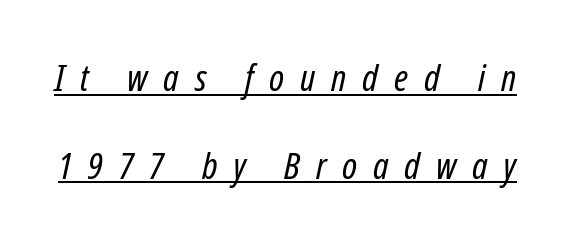
{"italic": "yes", "lean": "right", "slant_degrees": 12, "bold": "no", "weight": "regular", "width": "condensed", "stroke_contrast": "low", "x_height": "medium", "monospaced": "no", "underline": "yes", "line_spacing": "loose", "line_spacing_ratio": 2.37, "letter_spacing": "wide", "letter_spacing_em": 0.43, "glyph_px": 37}
